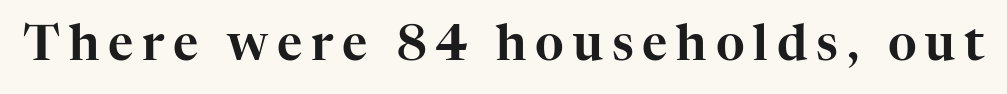
Q: Is the text italic (slanted)? A: No, it is upright.
Q: Is the typeface a serif or a sans-serif typeface? A: Serif.
Q: Is the text underlined? A: No.
Q: Width (condensed, normal, or wide)? A: Normal.
Q: Stroke contrast? A: High.
Q: x-height? A: Medium.
Q: Monospaced? A: No.
